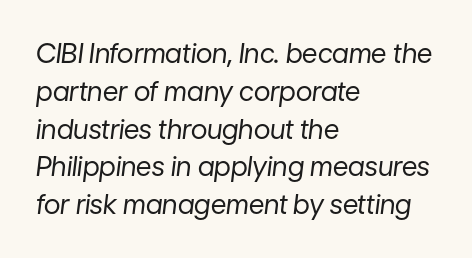
Q: Is the text bold? A: No.
Q: Is the text italic (slanted)? A: Yes, it leans right by about 7 degrees.
Q: Is the text underlined? A: No.
Q: How is the paragraph aligned? A: Left-aligned.
Q: Is the spacing between letters normal or unusually wide? A: Normal.
Q: Is the spacing between lines tight, normal or loose? A: Normal.
